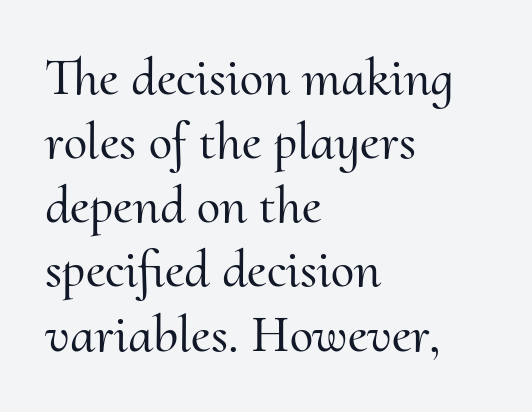
Bare-footed words on every line. The rendering keeps characters at their native spacing. A student would call this left alignment; a typographer would say flush left, rag right. The face used here is proportionally spaced, like ordinary book or web type. The letters stand upright; this is a roman face.
